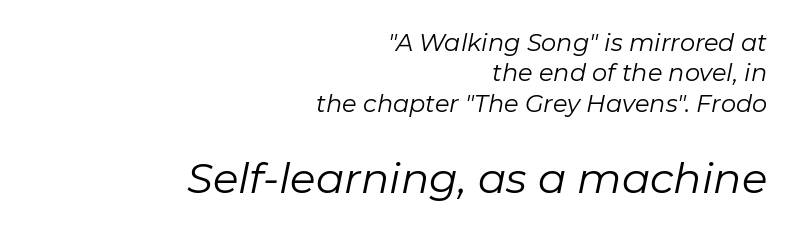
A flush-right, rag-left setting is used for this passage. Here the designer chose a conventional face with non-uniform glyph widths. Designer's note — italics engaged. Block two is the big one; block one sits smaller above it. Students, observe: this is what conventionally led text looks like.
